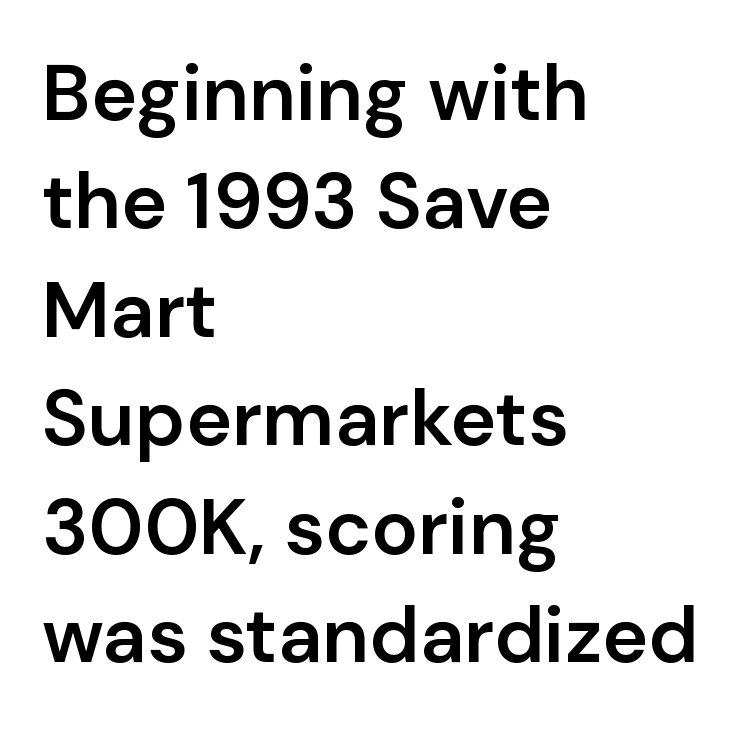
Q: Is the text bold? A: Semi-bold.
Q: Is the text italic (slanted)? A: No, it is upright.
Q: Is the typeface a serif or a sans-serif typeface? A: Sans-serif.
Q: Is the text underlined? A: No.
Q: How is the paragraph aligned? A: Left-aligned.
Q: Is the spacing between letters normal or unusually wide? A: Normal.
Q: Is the spacing between lines tight, normal or loose? A: Normal.
Q: Width (condensed, normal, or wide)? A: Normal.
Q: Stroke contrast? A: Low.
Q: x-height? A: Medium.
Q: Monospaced? A: No.
